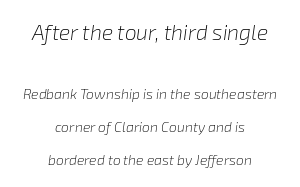
Is the letter spacing exaggerated? No — it looks like the ordinary default. Centered paragraph, ragged on both sides. A bare baseline throughout the passage. You get the large type first, then a drop to smaller type. The characters are drawn with everyday or finer stroke widths. Looking at the ascenders, they clearly lean.
